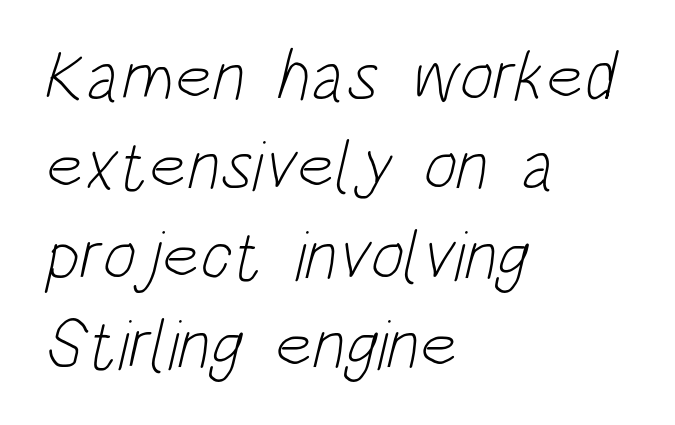
Think of a printed novel: that variable character pitch is what you see here. Check where the strokes stop: nothing finishes them off — pure sans. The passage shown stacks its lines at a standard gap. The passage shown is not bold in any degree. The line texture is even and compact thanks to regular tracking.
